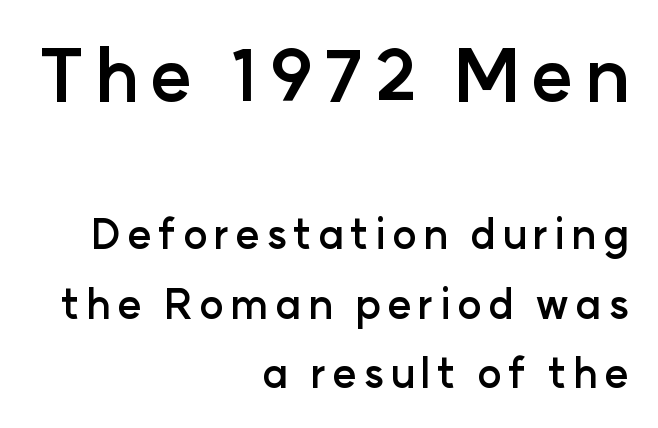
This is sans-serif lettering, the kind often seen on screens and signage. On the weight axis this lands at bold, roughly 700. Regular leading. You can tell it's not italic because the verticals are truly vertical. Glance below the letters and you will spot only blank space. The rendering shrinks the type as you move from the upper chunk to the lower.
